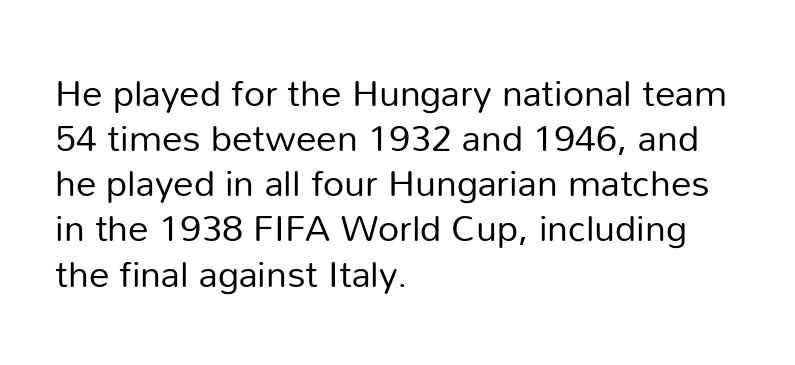
{"serif": "no", "italic": "no", "bold": "no", "weight": "regular", "width": "normal", "stroke_contrast": "low", "x_height": "medium", "monospaced": "no", "underline": "no", "align": "left", "line_spacing_ratio": 1.22, "letter_spacing": "normal", "letter_spacing_em": 0.0, "glyph_px": 37}
